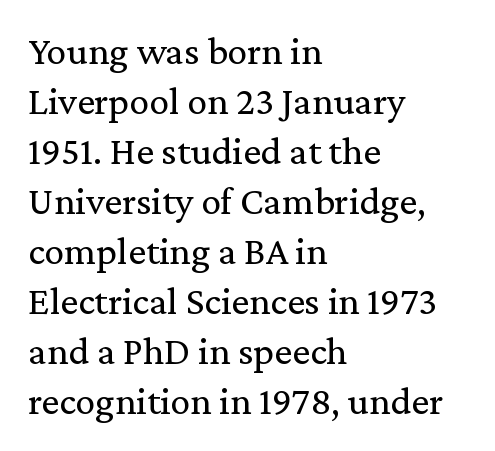
Q: Is the text bold? A: No.
Q: Is the text italic (slanted)? A: No, it is upright.
Q: Is the typeface a serif or a sans-serif typeface? A: Serif.
Q: Is the text underlined? A: No.
Q: How is the paragraph aligned? A: Left-aligned.
Q: Is the spacing between letters normal or unusually wide? A: Normal.
Q: Is the spacing between lines tight, normal or loose? A: Normal.
Q: Width (condensed, normal, or wide)? A: Normal.
Q: Stroke contrast? A: Low.
Q: x-height? A: Medium.
Q: Monospaced? A: No.
